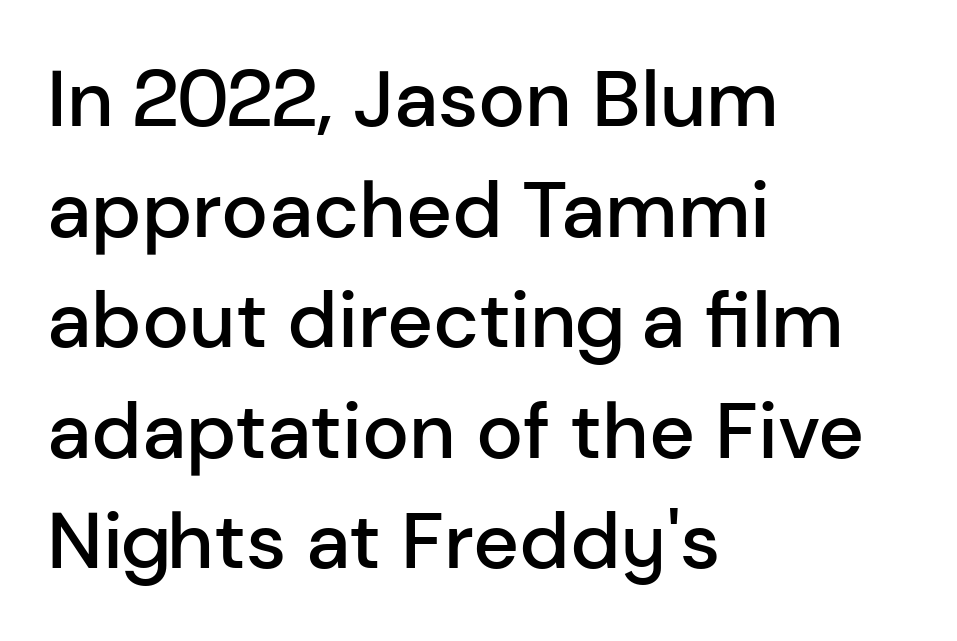
{"serif": "no", "italic": "no", "bold": "semi", "weight": "semibold", "width": "normal", "stroke_contrast": "low", "x_height": "medium", "monospaced": "no", "underline": "no", "align": "left", "line_spacing": "normal", "line_spacing_ratio": 1.4, "letter_spacing": "normal", "letter_spacing_em": 0.0, "glyph_px": 79}
